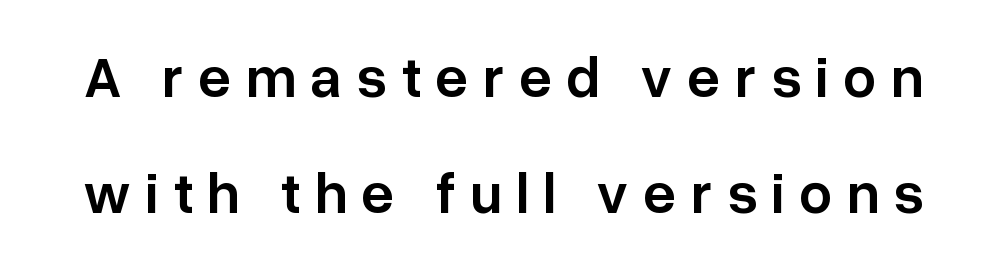
The image shows 58 px semibold sans-serif type, upright; set loose line spacing (2.0x), unusually wide letter spacing (+0.25 em), not underlined; low stroke contrast and a medium x-height.
